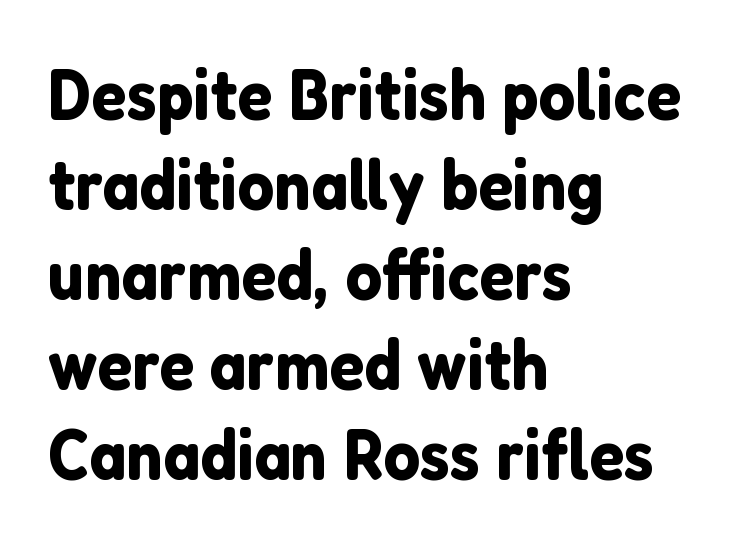
The rendering uses natural spacing where letterforms have individual widths. In terms of letterform style, serifs are entirely absent. The letters stand upright; this is a roman face. The foot of each line stays bare and open. Quick note: interline space is typical.
